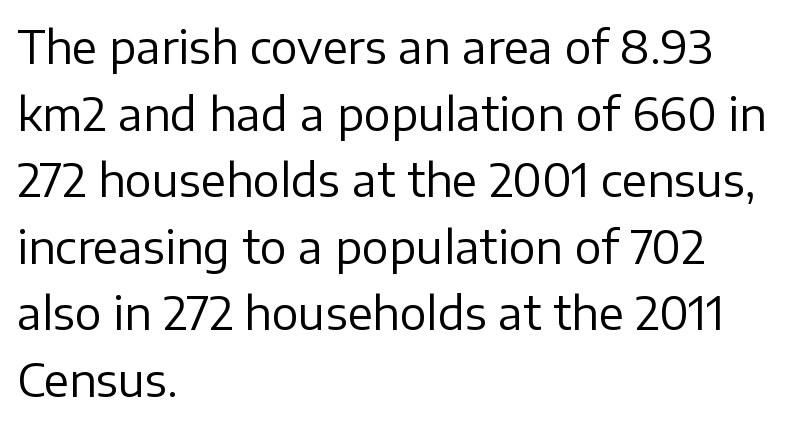
Q: Is the text bold? A: No.
Q: Is the text italic (slanted)? A: No, it is upright.
Q: Is the typeface a serif or a sans-serif typeface? A: Sans-serif.
Q: Is the text underlined? A: No.
Q: How is the paragraph aligned? A: Left-aligned.
Q: Is the spacing between letters normal or unusually wide? A: Normal.
Q: Is the spacing between lines tight, normal or loose? A: Normal.
Q: Width (condensed, normal, or wide)? A: Normal.
Q: Stroke contrast? A: Low.
Q: x-height? A: Medium.
Q: Monospaced? A: No.
